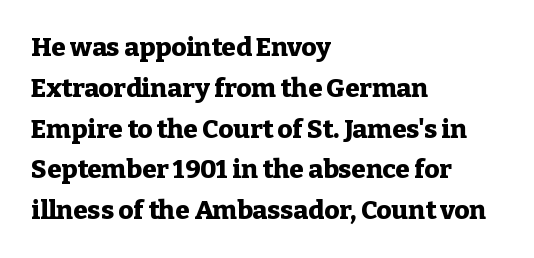
A dark, heavy texture on the line: the type is bold. Characters follow at the spacing the type designer built in. The designer left line spacing at the default. Unmarked baselines from the first word to the last. Posture: vertical.
